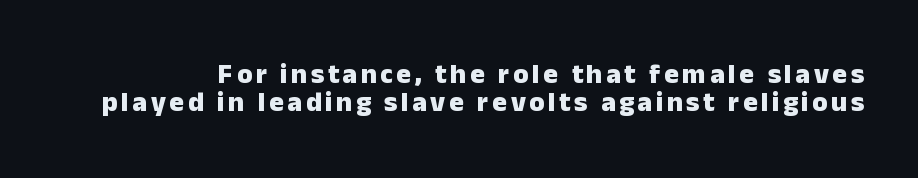
The image shows 28 px heavy sans-serif type, upright; set tight line spacing (1.01x), not underlined; low stroke contrast and a medium x-height.
